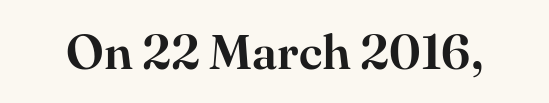
The image shows 49 px serif type, upright; set normal letter spacing, not underlined; high stroke contrast and a small x-height.
